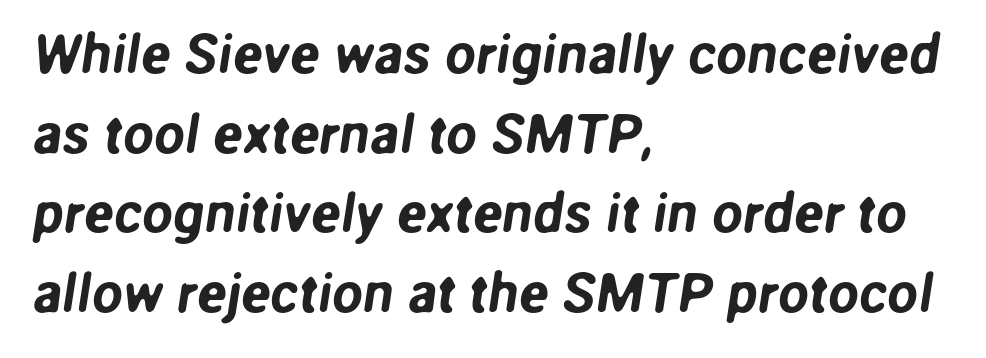
Q: Is the typeface a serif or a sans-serif typeface? A: Sans-serif.
Q: Is the text underlined? A: No.
Q: How is the paragraph aligned? A: Left-aligned.
Q: Is the spacing between letters normal or unusually wide? A: Normal.
Q: Is the spacing between lines tight, normal or loose? A: Normal.
Q: Width (condensed, normal, or wide)? A: Normal.
Q: Stroke contrast? A: Low.
Q: x-height? A: Medium.
Q: Monospaced? A: No.
